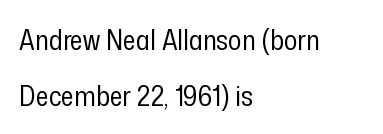
Weight: in the light-to-regular range. The space directly below the letters is spotless. The rendering anchors every line to the left-hand side. Ascenders rise straight up at ninety degrees. Font category for this specimen: sans-serif.
